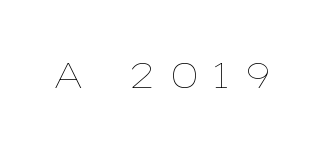
{"italic": "no", "bold": "no", "weight": "thin", "width": "wide", "stroke_contrast": "low", "x_height": "medium", "monospaced": "no", "underline": "no", "letter_spacing": "wide", "letter_spacing_em": 0.36, "glyph_px": 36}
